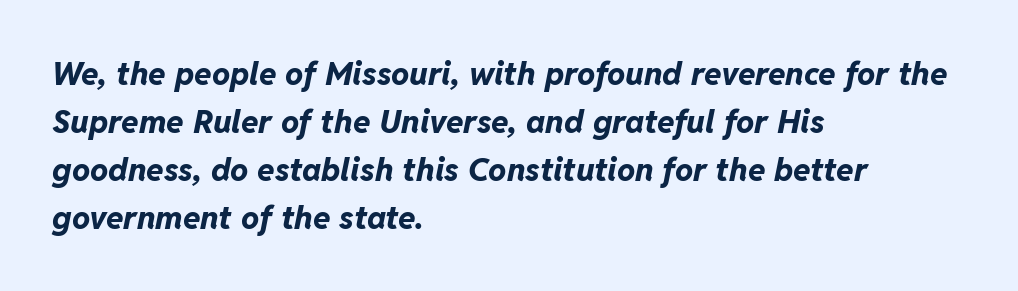
Q: Is the text bold? A: Yes.
Q: Is the text italic (slanted)? A: Yes, it leans right by about 11 degrees.
Q: Is the text underlined? A: No.
Q: How is the paragraph aligned? A: Left-aligned.
Q: Is the spacing between letters normal or unusually wide? A: Normal.
Q: Is the spacing between lines tight, normal or loose? A: Normal.
Q: Width (condensed, normal, or wide)? A: Normal.
Q: Stroke contrast? A: Low.
Q: x-height? A: Medium.
Q: Monospaced? A: No.
